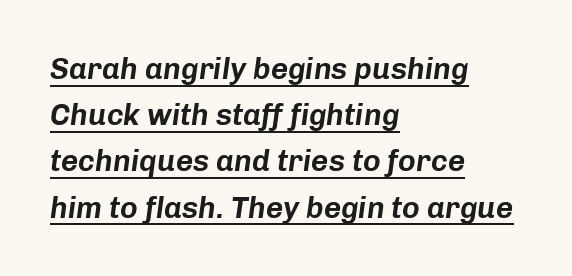
The image shows 30 px text type, italic (leaning right); set left-aligned, normal line spacing (1.54x), normal letter spacing, underlined; low stroke contrast and a medium x-height.
